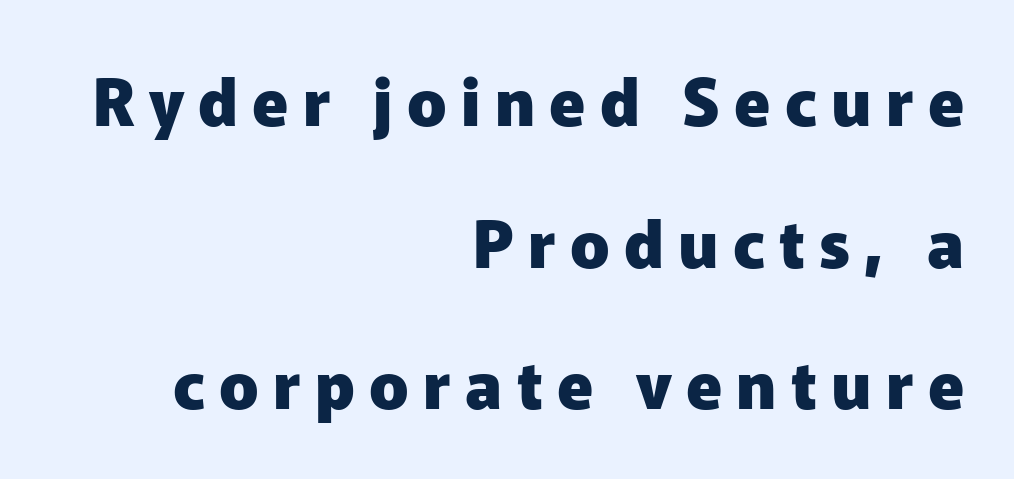
Ascenders rise straight up at ninety degrees. Stroke terminals: plain, sans-serif. A great deal of white space separates one row of letters from the next. Only glyphs here, with clear space below each row. Summary of weight: heavy, a full bold.
